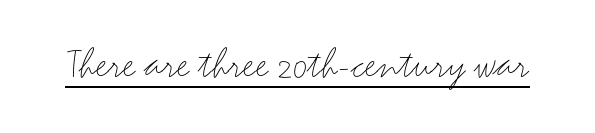
Q: Is the text bold? A: No.
Q: Is the text italic (slanted)? A: Yes.
Q: Is the typeface a serif or a sans-serif typeface? A: Sans-serif.
Q: Is the text underlined? A: Yes.
Q: Is the spacing between letters normal or unusually wide? A: Normal.
Q: Width (condensed, normal, or wide)? A: Wide.
Q: Stroke contrast? A: Medium.
Q: x-height? A: Small.
Q: Monospaced? A: No.
